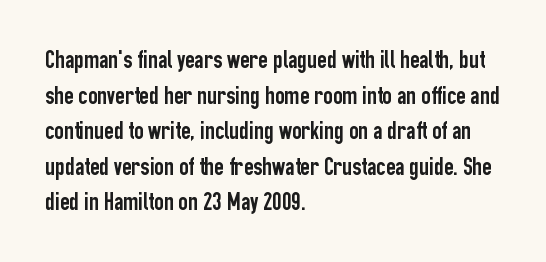
Compared with a centered layout, this one pins lines to the left instead. These lines were composed using upright roman letters. The type is set solid horizontally, with unmodified tracking. Vertical spacing — default. A bare baseline throughout the passage.
